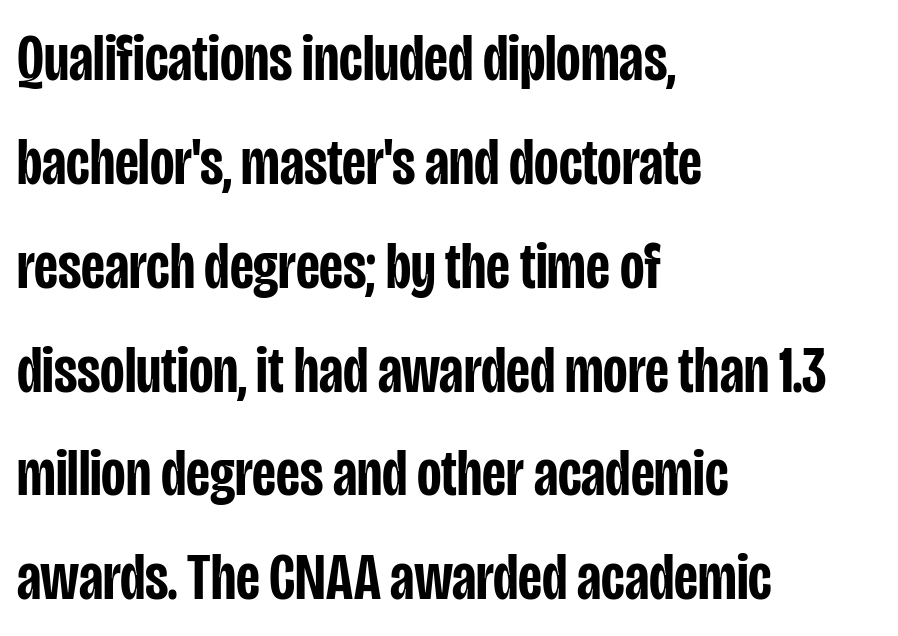
A typesetter would call this leading conventional body-copy spacing. This is roman type, the default non-slanted kind. The rag falls on the right side of this text block. You could not count columns in this text — the font is proportionally spaced. To sum up the face: it is a sans, with no serifs. Descenders hang freely into open space.
